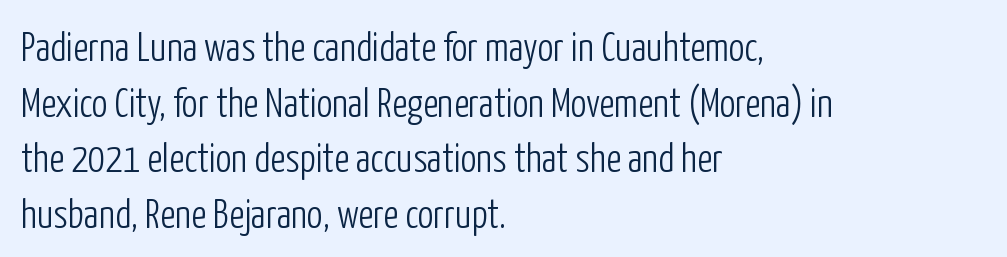
Q: Is the text bold? A: No.
Q: Is the text italic (slanted)? A: No, it is upright.
Q: Is the typeface a serif or a sans-serif typeface? A: Sans-serif.
Q: Is the text underlined? A: No.
Q: How is the paragraph aligned? A: Left-aligned.
Q: Is the spacing between letters normal or unusually wide? A: Normal.
Q: Is the spacing between lines tight, normal or loose? A: Normal.
Q: Width (condensed, normal, or wide)? A: Condensed.
Q: Stroke contrast? A: Low.
Q: x-height? A: Medium.
Q: Monospaced? A: No.
